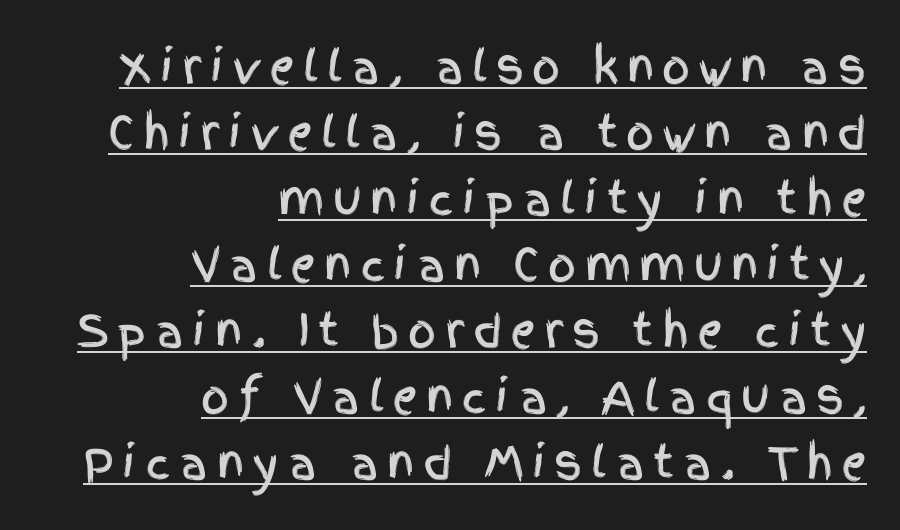
{"serif": "no", "italic": "no", "width": "condensed", "x_height": "large", "monospaced": "no", "underline": "yes", "align": "right", "line_spacing": "normal", "line_spacing_ratio": 1.5, "glyph_px": 44}
